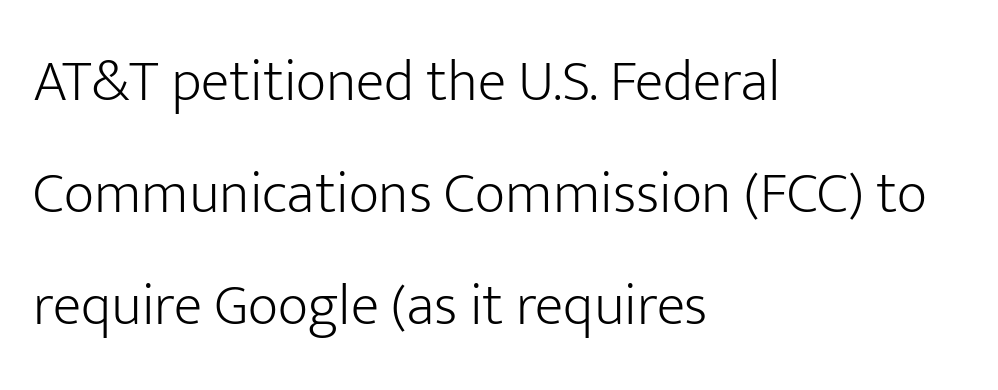
Q: Is the text bold? A: No.
Q: Is the text italic (slanted)? A: No, it is upright.
Q: Is the typeface a serif or a sans-serif typeface? A: Sans-serif.
Q: Is the text underlined? A: No.
Q: How is the paragraph aligned? A: Left-aligned.
Q: Is the spacing between letters normal or unusually wide? A: Normal.
Q: Is the spacing between lines tight, normal or loose? A: Loose.
Q: Width (condensed, normal, or wide)? A: Normal.
Q: Stroke contrast? A: Low.
Q: x-height? A: Medium.
Q: Monospaced? A: No.
